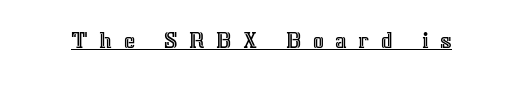
Tall strokes in this sample are plumb rather than angled. You can see a thin bar hugging the bottom of the glyphs. Tracking here is generous; glyphs stand well apart from one another.
